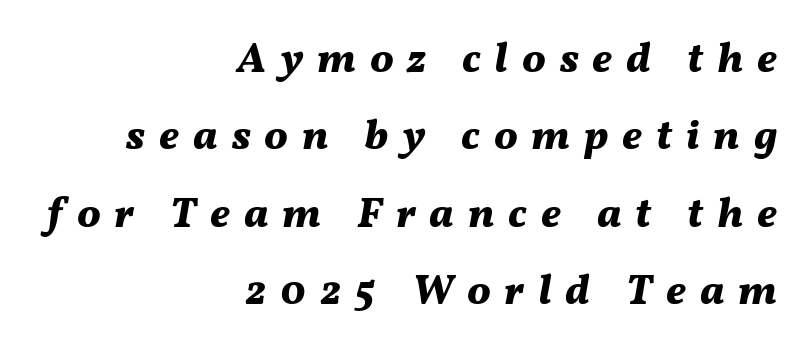
Q: Is the text bold? A: Yes.
Q: Is the text italic (slanted)? A: Yes, it leans right by about 11 degrees.
Q: Is the text underlined? A: No.
Q: How is the paragraph aligned? A: Right-aligned.
Q: Is the spacing between letters normal or unusually wide? A: Unusually wide.
Q: Width (condensed, normal, or wide)? A: Normal.
Q: Stroke contrast? A: Medium.
Q: x-height? A: Medium.
Q: Monospaced? A: No.
